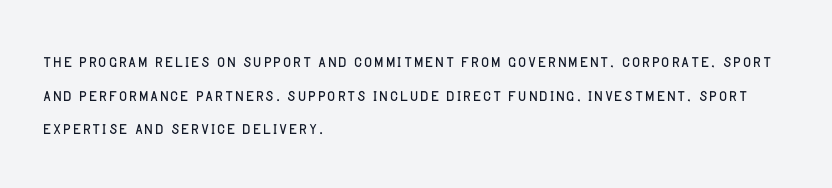
Unbolded letterforms with no extra heft. The letterforms sit shoulder to shoulder at normal distance. Line spacing here is normal. Glance below the letters and you will spot only blank space. Visually the block forms a straight wall on the left and a jagged coastline on the right.
